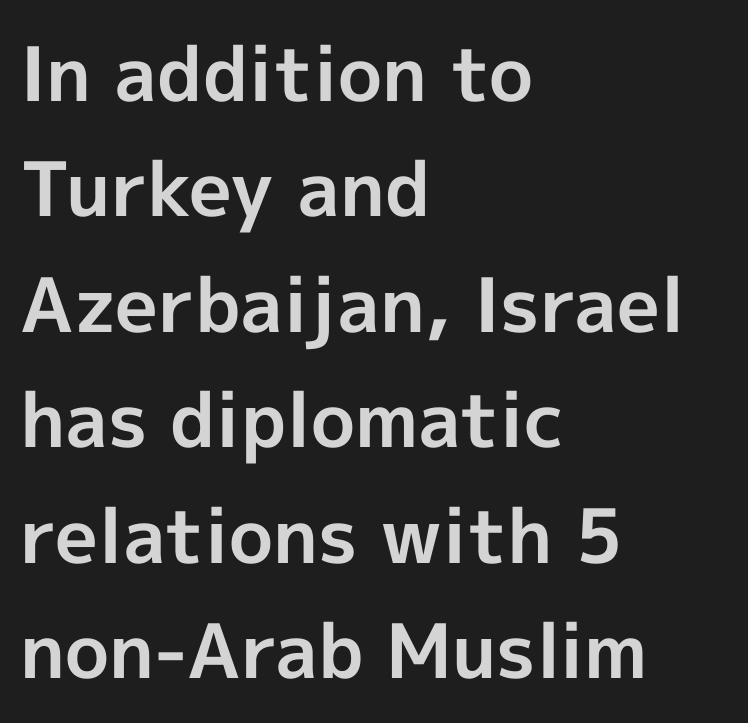
Q: Is the text bold? A: Yes.
Q: Is the text italic (slanted)? A: No, it is upright.
Q: Is the typeface a serif or a sans-serif typeface? A: Sans-serif.
Q: Is the text underlined? A: No.
Q: How is the paragraph aligned? A: Left-aligned.
Q: Is the spacing between letters normal or unusually wide? A: Normal.
Q: Is the spacing between lines tight, normal or loose? A: Normal.
Q: Width (condensed, normal, or wide)? A: Normal.
Q: x-height? A: Medium.
Q: Monospaced? A: No.
